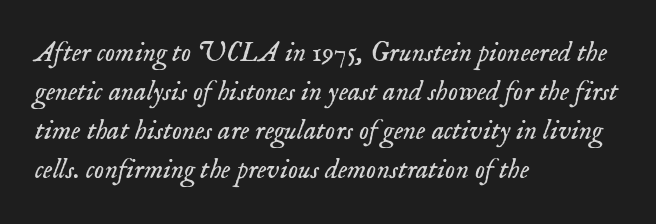
Q: Is the text bold? A: No.
Q: Is the text italic (slanted)? A: Yes, it leans right by about 18 degrees.
Q: Is the typeface a serif or a sans-serif typeface? A: Serif.
Q: Is the text underlined? A: No.
Q: How is the paragraph aligned? A: Left-aligned.
Q: Is the spacing between letters normal or unusually wide? A: Normal.
Q: Is the spacing between lines tight, normal or loose? A: Normal.
Q: Width (condensed, normal, or wide)? A: Normal.
Q: Stroke contrast? A: Low.
Q: x-height? A: Small.
Q: Monospaced? A: No.
